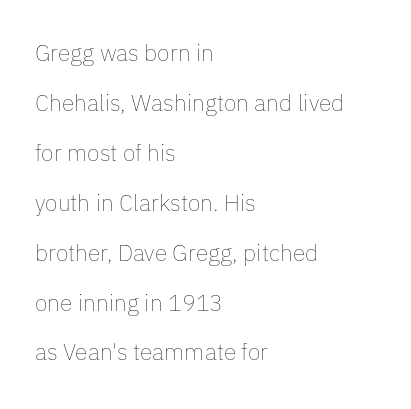
Stems and bowls with no extra thickness — not bold. Students, note that the glyphs here touch the page at normal intervals. Vertical spacing — loose. Rendered with straight, roman letterforms. The lines in this sample share a left origin and differ only in where they stop. The words here are not underlined.
